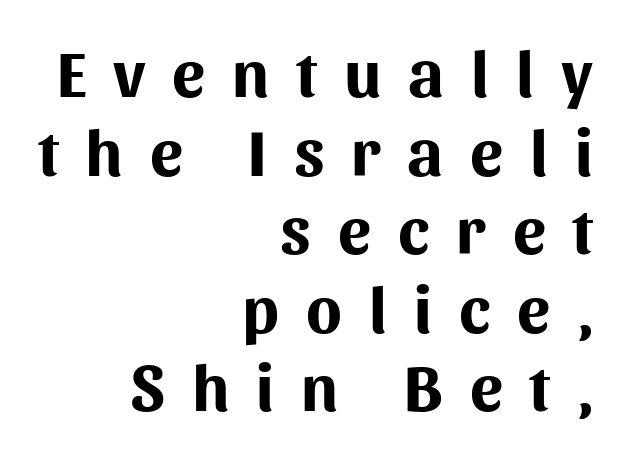
{"serif": "no", "italic": "no", "bold": "yes", "weight": "bold", "width": "normal", "stroke_contrast": "medium", "x_height": "medium", "monospaced": "no", "underline": "no", "align": "right", "line_spacing_ratio": 1.19, "letter_spacing": "wide", "letter_spacing_em": 0.41, "glyph_px": 66}
